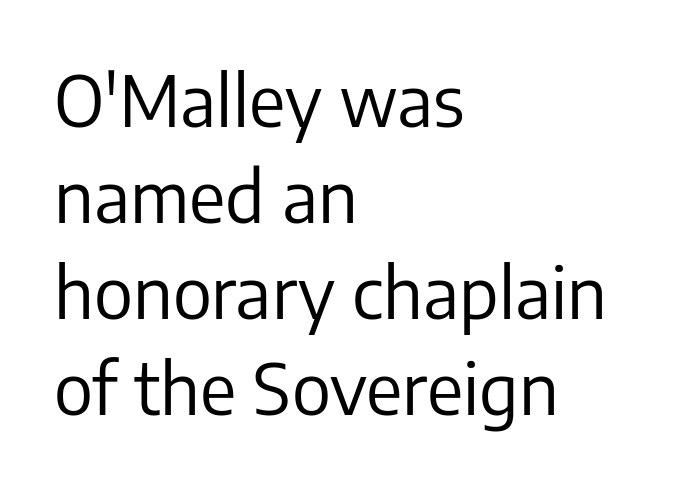
{"serif": "no", "italic": "no", "bold": "no", "weight": "regular", "width": "normal", "stroke_contrast": "low", "x_height": "medium", "monospaced": "no", "underline": "no", "align": "left", "line_spacing": "normal", "line_spacing_ratio": 1.37, "letter_spacing": "normal", "letter_spacing_em": 0.0, "glyph_px": 70}
